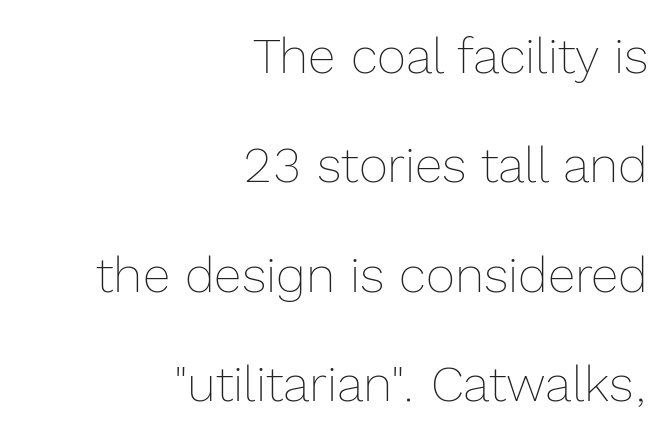
{"italic": "no", "bold": "no", "weight": "thin", "width": "normal", "x_height": "medium", "monospaced": "no", "underline": "no", "align": "right", "line_spacing": "loose", "line_spacing_ratio": 2.19, "letter_spacing": "normal", "letter_spacing_em": 0.0, "glyph_px": 50}
